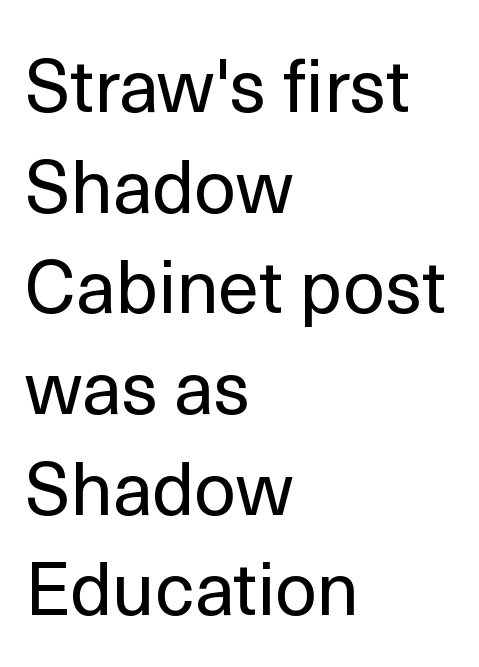
Q: Is the text bold? A: No.
Q: Is the text italic (slanted)? A: No, it is upright.
Q: Is the typeface a serif or a sans-serif typeface? A: Sans-serif.
Q: Is the text underlined? A: No.
Q: How is the paragraph aligned? A: Left-aligned.
Q: Is the spacing between letters normal or unusually wide? A: Normal.
Q: Is the spacing between lines tight, normal or loose? A: Normal.
Q: Width (condensed, normal, or wide)? A: Normal.
Q: x-height? A: Medium.
Q: Monospaced? A: No.
